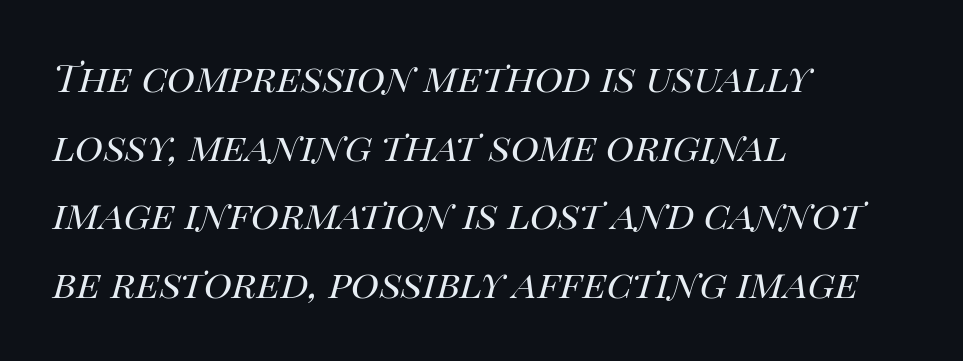
Q: Is the text bold? A: No.
Q: Is the text italic (slanted)? A: Yes, it leans right by about 14 degrees.
Q: Is the text underlined? A: No.
Q: How is the paragraph aligned? A: Left-aligned.
Q: Is the spacing between letters normal or unusually wide? A: Normal.
Q: Is the spacing between lines tight, normal or loose? A: Normal.
Q: Width (condensed, normal, or wide)? A: Normal.
Q: Stroke contrast? A: High.
Q: x-height? A: Large.
Q: Monospaced? A: No.
